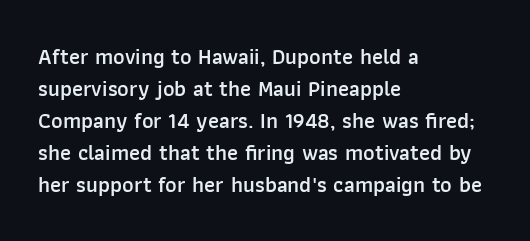
{"italic": "no", "bold": "semi", "underline": "no", "align": "left", "line_spacing": "normal", "line_spacing_ratio": 1.46, "letter_spacing": "normal", "letter_spacing_em": 0.0, "glyph_px": 22}
